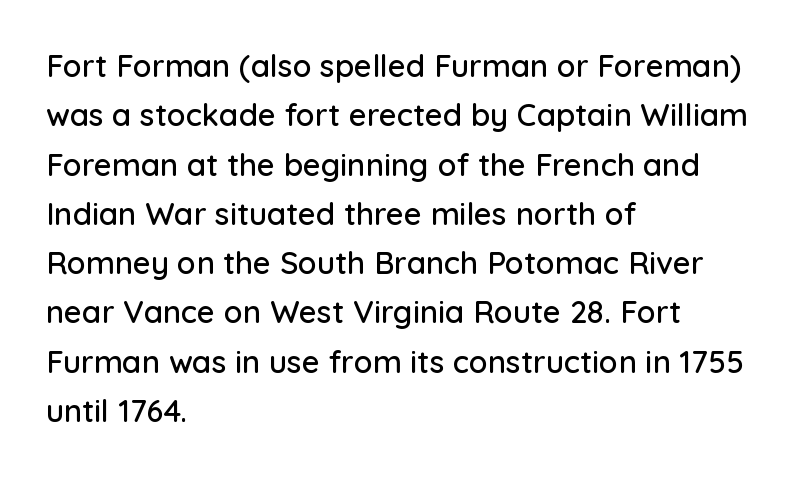
The image shows 31 px sans-serif type, upright; set left-aligned, normal line spacing (1.59x), normal letter spacing, not underlined; low stroke contrast and a medium x-height.
